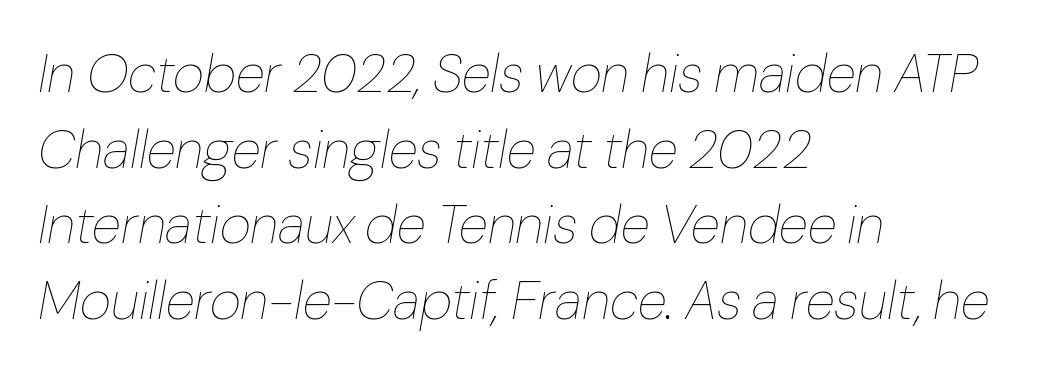
The image shows 54 px thin type, italic (leaning right); set left-aligned, normal line spacing (1.4x), normal letter spacing, not underlined; low stroke contrast and a medium x-height.
